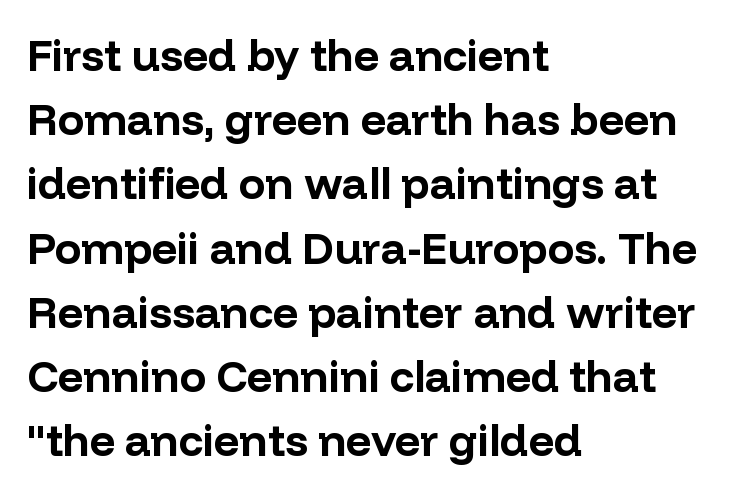
{"serif": "no", "italic": "no", "bold": "yes", "weight": "bold", "width": "normal", "stroke_contrast": "low", "x_height": "medium", "monospaced": "no", "underline": "no", "align": "left", "line_spacing": "normal", "line_spacing_ratio": 1.46, "letter_spacing": "normal", "letter_spacing_em": 0.0, "glyph_px": 44}
